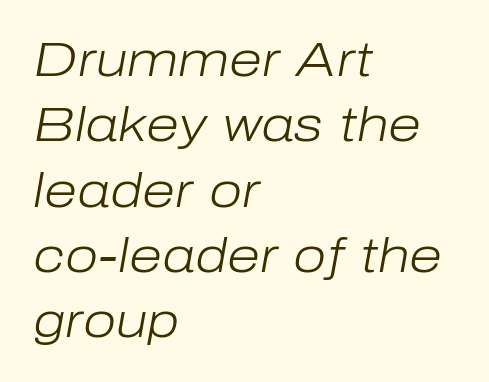
Q: Is the text bold? A: No.
Q: Is the text italic (slanted)? A: Yes, it leans right by about 10 degrees.
Q: Is the text underlined? A: No.
Q: How is the paragraph aligned? A: Left-aligned.
Q: Is the spacing between letters normal or unusually wide? A: Normal.
Q: Is the spacing between lines tight, normal or loose? A: Normal.
Q: Width (condensed, normal, or wide)? A: Normal.
Q: Stroke contrast? A: Low.
Q: x-height? A: Medium.
Q: Monospaced? A: No.
